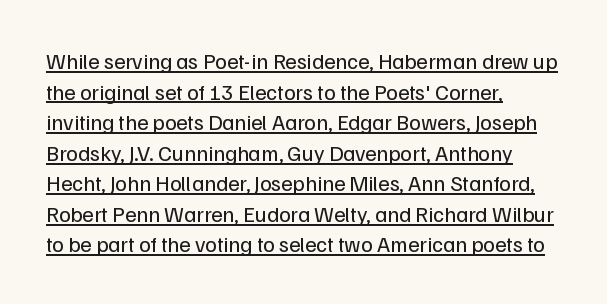
Q: Is the text bold? A: No.
Q: Is the text italic (slanted)? A: No, it is upright.
Q: Is the text underlined? A: Yes.
Q: How is the paragraph aligned? A: Left-aligned.
Q: Is the spacing between letters normal or unusually wide? A: Normal.
Q: Is the spacing between lines tight, normal or loose? A: Normal.
